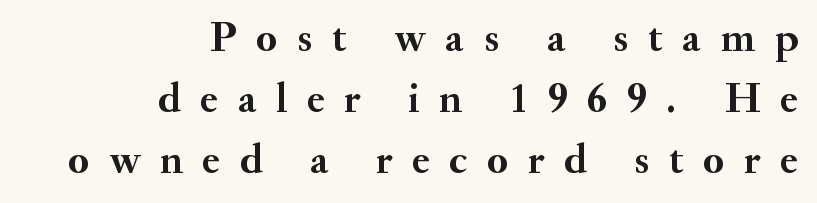
The image shows 42 px semibold serif type, upright; set right-aligned, normal line spacing (1.45x), unusually wide letter spacing (+0.47 em), not underlined; medium stroke contrast and a small x-height.
